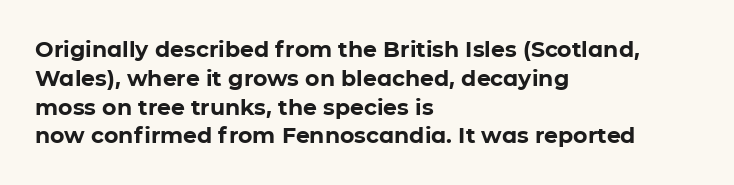
Q: Is the text bold? A: Yes.
Q: Is the text italic (slanted)? A: No, it is upright.
Q: Is the text underlined? A: No.
Q: How is the paragraph aligned? A: Left-aligned.
Q: Is the spacing between letters normal or unusually wide? A: Normal.
Q: Is the spacing between lines tight, normal or loose? A: Normal.
